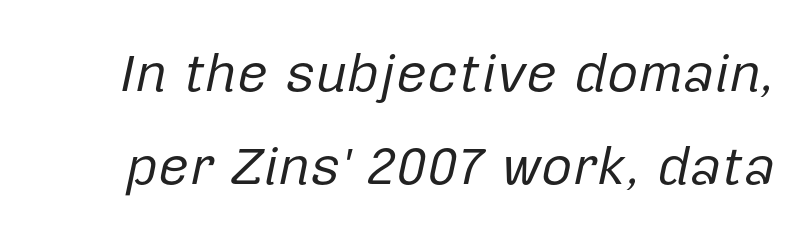
{"italic": "yes", "lean": "right", "slant_degrees": 12, "bold": "no", "weight": "regular", "width": "normal", "stroke_contrast": "low", "x_height": "medium", "monospaced": "no", "underline": "no", "line_spacing_ratio": 1.72, "letter_spacing": "normal", "letter_spacing_em": 0.0, "glyph_px": 54}
